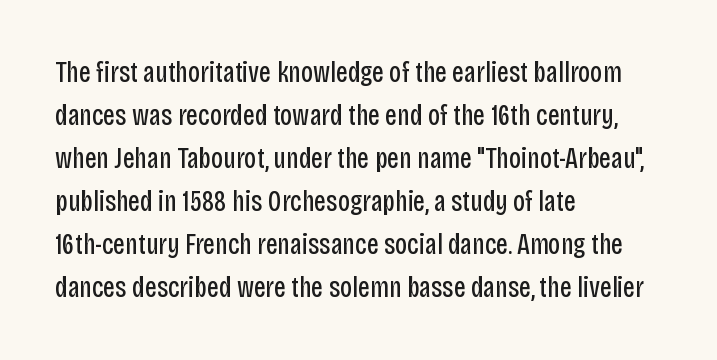
{"serif": "no", "italic": "no", "bold": "no", "weight": "regular", "width": "condensed", "stroke_contrast": "low", "x_height": "large", "monospaced": "no", "underline": "no", "align": "left", "line_spacing": "normal", "line_spacing_ratio": 1.48, "letter_spacing": "normal", "letter_spacing_em": 0.0, "glyph_px": 29}
